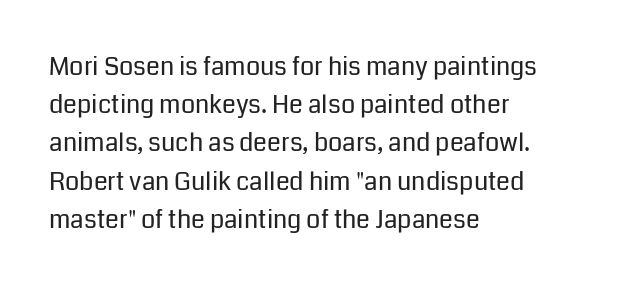
The image shows 25 px text type, upright; set left-aligned, normal line spacing (1.53x), normal letter spacing, not underlined.
